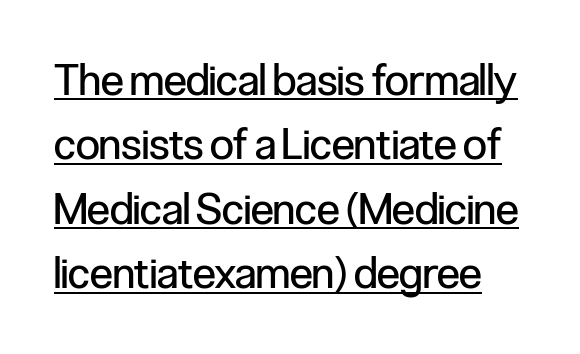
The image shows 43 px regular-weight, condensed sans-serif type, upright; set normal line spacing (1.5x), normal letter spacing, underlined; low stroke contrast and a medium x-height.
